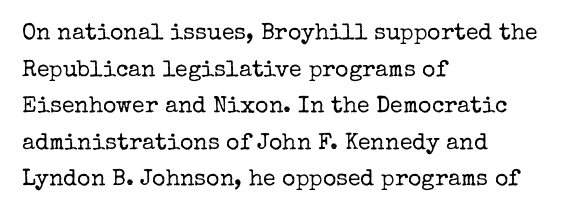
{"italic": "no", "bold": "no", "underline": "no", "align": "left", "line_spacing": "normal", "line_spacing_ratio": 1.59, "letter_spacing": "normal", "letter_spacing_em": 0.0, "glyph_px": 23}
